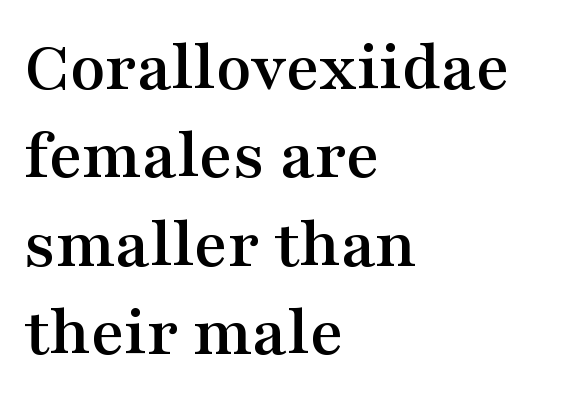
Rendered with straight, roman letterforms. Examine the stroke ends and you'll spot serifs. The rag falls on the right side of this text block. Proportional: the letters do not fall into vertical columns.
